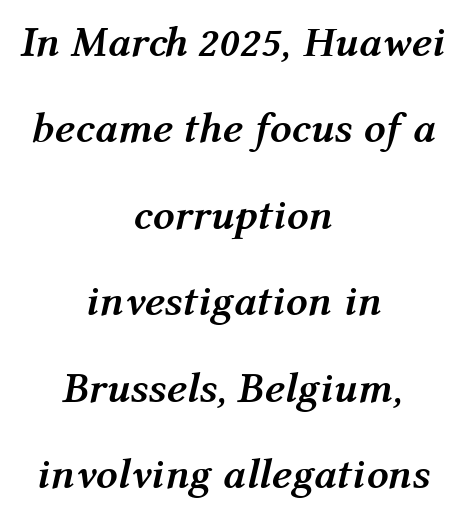
Q: Is the text bold? A: Yes.
Q: Is the text italic (slanted)? A: Yes, it leans right by about 12 degrees.
Q: Is the text underlined? A: No.
Q: How is the paragraph aligned? A: Centered.
Q: Is the spacing between letters normal or unusually wide? A: Normal.
Q: Is the spacing between lines tight, normal or loose? A: Loose.
Q: Width (condensed, normal, or wide)? A: Normal.
Q: Stroke contrast? A: Medium.
Q: x-height? A: Medium.
Q: Monospaced? A: No.
